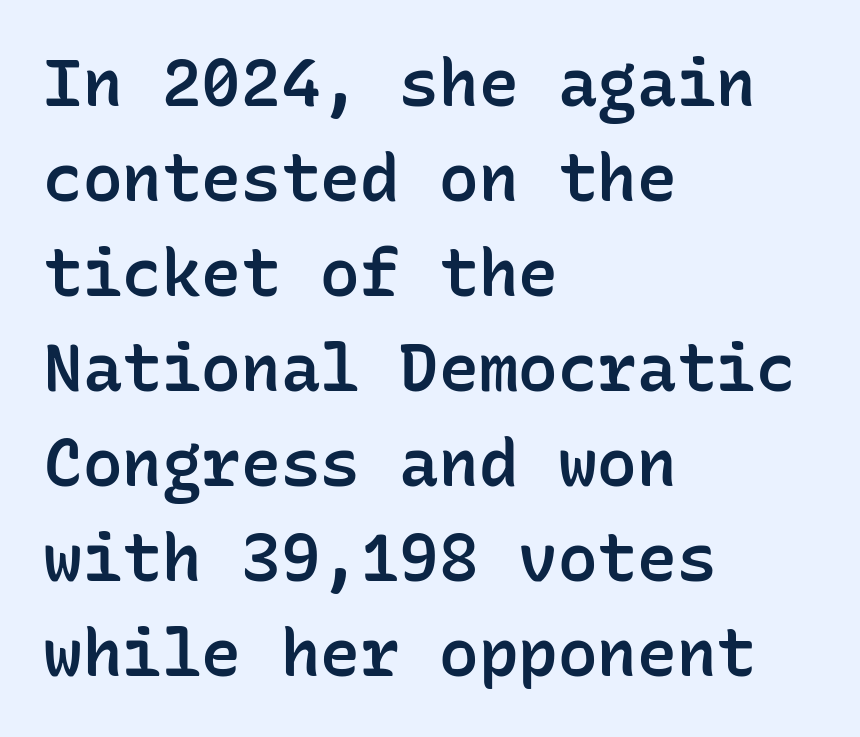
Q: Is the text bold? A: Semi-bold.
Q: Is the text italic (slanted)? A: No, it is upright.
Q: Is the typeface a serif or a sans-serif typeface? A: Sans-serif.
Q: Is the text underlined? A: No.
Q: How is the paragraph aligned? A: Left-aligned.
Q: Is the spacing between letters normal or unusually wide? A: Normal.
Q: Is the spacing between lines tight, normal or loose? A: Normal.
Q: Width (condensed, normal, or wide)? A: Normal.
Q: Stroke contrast? A: Low.
Q: x-height? A: Medium.
Q: Monospaced? A: Yes.
